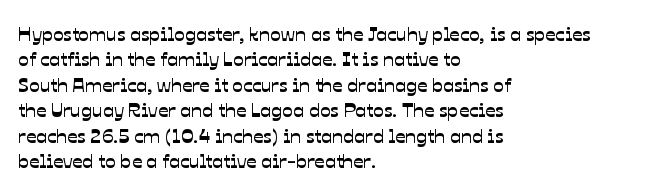
{"underline": "no", "align": "left", "line_spacing": "normal", "line_spacing_ratio": 1.27, "letter_spacing": "normal", "letter_spacing_em": 0.0, "glyph_px": 20}
